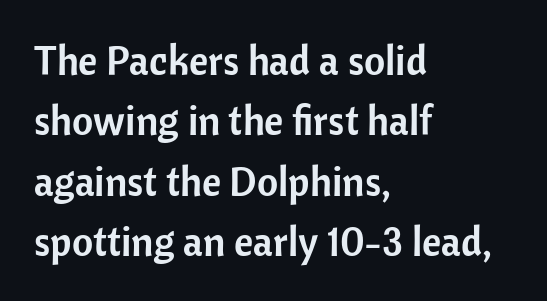
This is sans-serif lettering, the kind often seen on screens and signage. Is there much room between lines? A standard amount, neither cramped nor airy. Each word holds together tightly as a unit, with standard inter-letter gaps. The passage shown is not underscored anywhere. A typesetter would call this proportional, since set widths differ per character.
